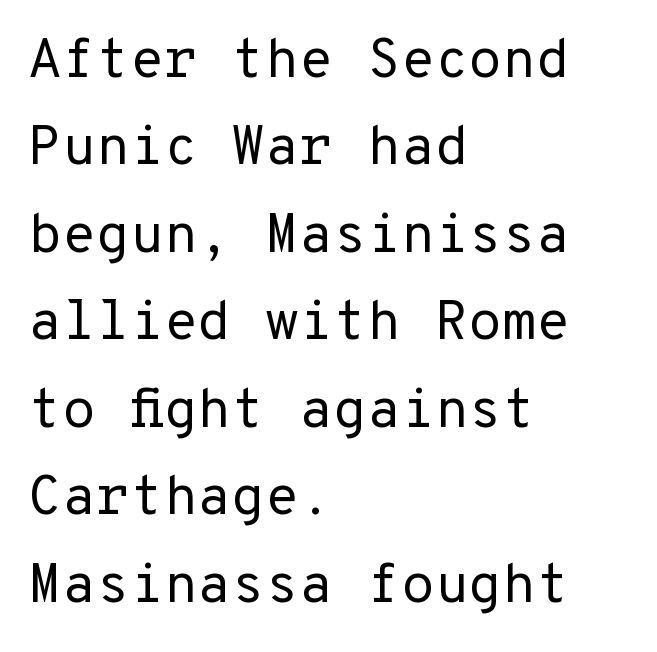
The image shows 55 px regular-weight sans-serif type, upright; set left-aligned, normal line spacing (1.59x), normal letter spacing, not underlined; low stroke contrast and a medium x-height.
